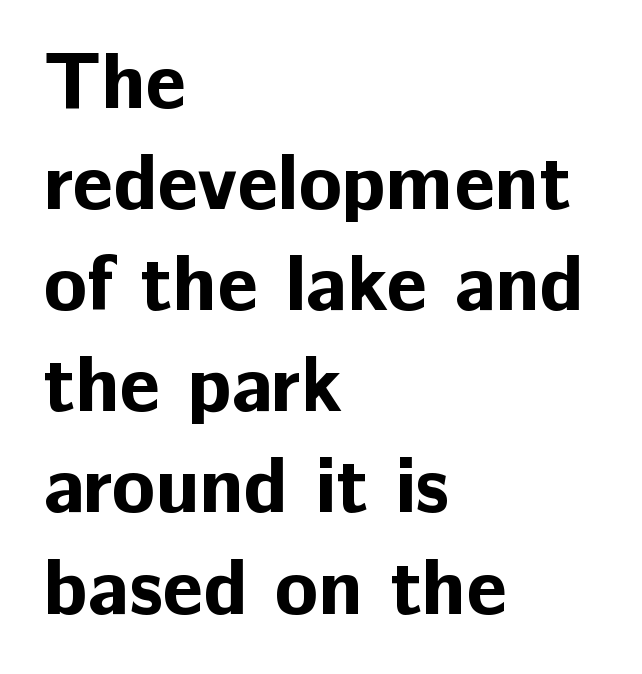
The image shows 79 px bold sans-serif type, upright; set left-aligned, normal line spacing (1.28x), normal letter spacing, not underlined; low stroke contrast and a medium x-height.
